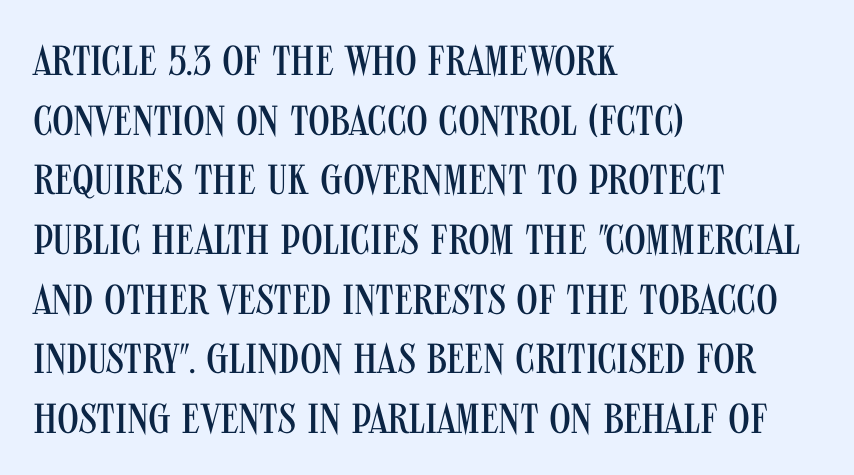
Q: Is the text bold? A: No.
Q: Is the text italic (slanted)? A: No, it is upright.
Q: Is the typeface a serif or a sans-serif typeface? A: Sans-serif.
Q: Is the text underlined? A: No.
Q: How is the paragraph aligned? A: Left-aligned.
Q: Is the spacing between letters normal or unusually wide? A: Normal.
Q: Is the spacing between lines tight, normal or loose? A: Normal.
Q: Width (condensed, normal, or wide)? A: Condensed.
Q: Stroke contrast? A: Medium.
Q: x-height? A: Large.
Q: Monospaced? A: No.
